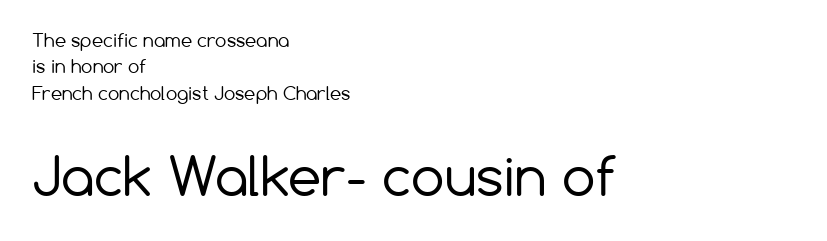
Q: Is the text bold? A: No.
Q: Is the text italic (slanted)? A: No, it is upright.
Q: Is the typeface a serif or a sans-serif typeface? A: Sans-serif.
Q: Is the text underlined? A: No.
Q: How is the paragraph aligned? A: Left-aligned.
Q: Is the spacing between letters normal or unusually wide? A: Normal.
Q: Is the spacing between lines tight, normal or loose? A: Normal.
Q: Which block of text is set in a larger size, the first (top) or the second (bottom)? A: The second (bottom) one.
Q: Width (condensed, normal, or wide)? A: Normal.
Q: Stroke contrast? A: Low.
Q: x-height? A: Medium.
Q: Monospaced? A: No.
